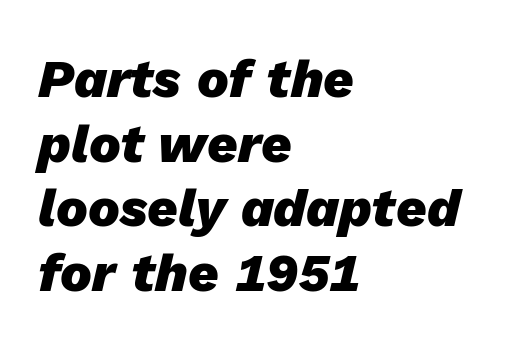
The image shows 53 px heavy type, italic (leaning right); set left-aligned, line spacing 1.22x, normal letter spacing, not underlined; low stroke contrast and a medium x-height.
